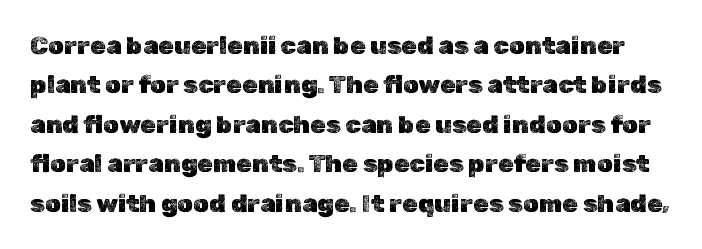
The image shows 25 px text type, upright; set normal line spacing (1.58x), normal letter spacing, not underlined.
